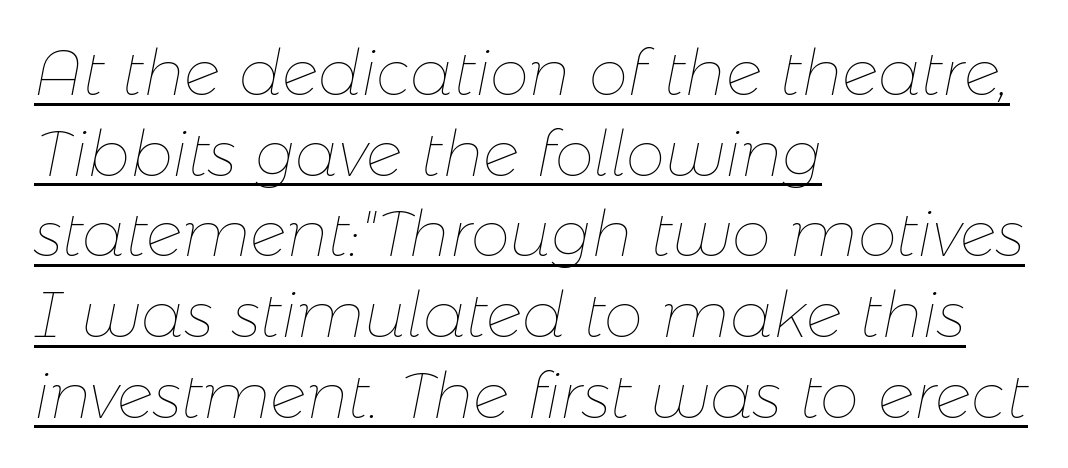
{"italic": "yes", "lean": "right", "slant_degrees": 11, "bold": "no", "weight": "thin", "width": "normal", "stroke_contrast": "low", "x_height": "medium", "monospaced": "no", "underline": "yes", "align": "left", "line_spacing": "normal", "line_spacing_ratio": 1.28, "letter_spacing": "normal", "letter_spacing_em": 0.0, "glyph_px": 63}
